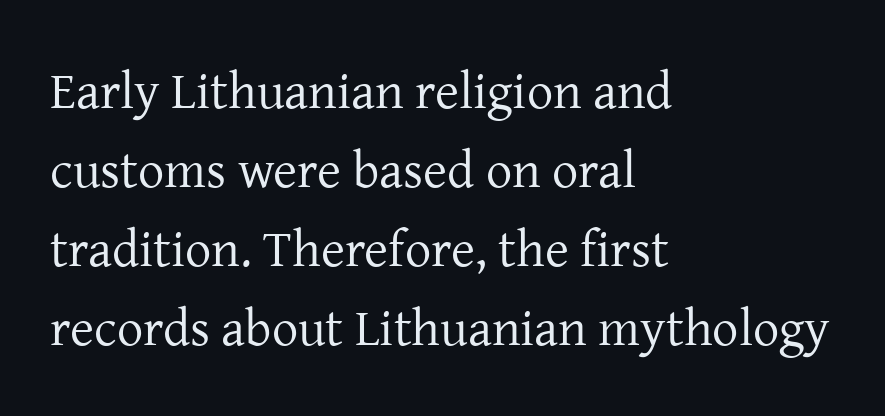
Spacing verdict: proportional, widths tailored to each character. Casual observation: everything's shoved over to the left. The passage shown stacks its lines at a standard gap. Characters follow at the spacing the type designer built in. Yep, those are serifs on the letters. Underlining? Definitely not there.
